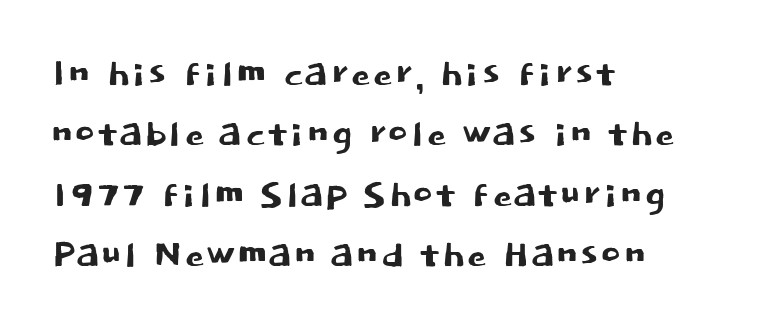
The image shows 50 px sans-serif type, upright; set left-aligned, line spacing 1.21x, normal letter spacing, not underlined; low stroke contrast and a large x-height.
